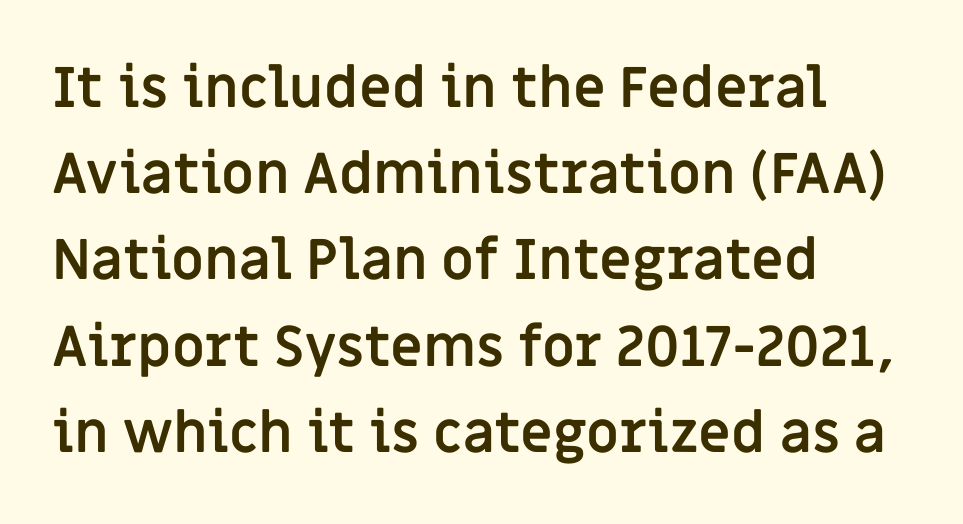
The image shows 56 px semibold sans-serif type, upright; set left-aligned, normal line spacing (1.54x), normal letter spacing, not underlined; low stroke contrast and a large x-height.
